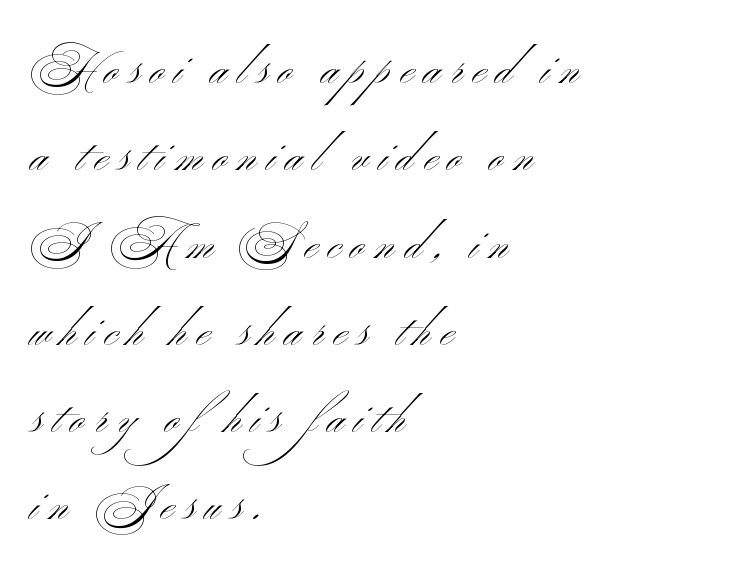
Q: Is the text bold? A: No.
Q: Is the text italic (slanted)? A: Yes.
Q: Is the typeface a serif or a sans-serif typeface? A: Sans-serif.
Q: Is the text underlined? A: No.
Q: How is the paragraph aligned? A: Left-aligned.
Q: Is the spacing between letters normal or unusually wide? A: Unusually wide.
Q: Is the spacing between lines tight, normal or loose? A: Loose.
Q: Width (condensed, normal, or wide)? A: Wide.
Q: Stroke contrast? A: Medium.
Q: x-height? A: Small.
Q: Monospaced? A: No.
